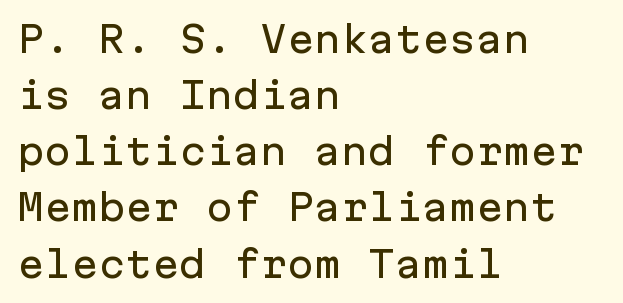
The image shows 36 px sans-serif type, upright, monospaced; set left-aligned, normal line spacing (1.56x), normal letter spacing, not underlined; low stroke contrast and a medium x-height.
